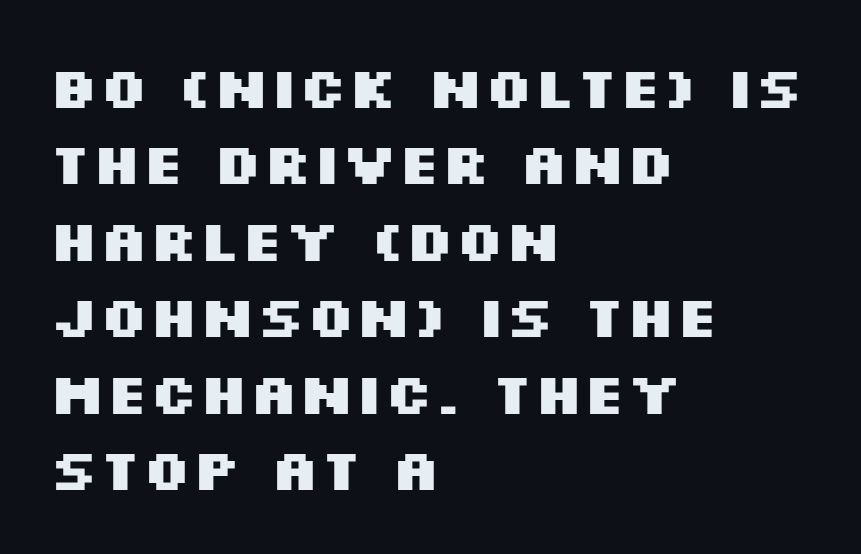
Q: Is the text bold? A: Yes.
Q: Is the text italic (slanted)? A: No, it is upright.
Q: Is the typeface a serif or a sans-serif typeface? A: Sans-serif.
Q: Is the text underlined? A: No.
Q: How is the paragraph aligned? A: Left-aligned.
Q: Is the spacing between letters normal or unusually wide? A: Normal.
Q: Is the spacing between lines tight, normal or loose? A: Normal.
Q: Width (condensed, normal, or wide)? A: Wide.
Q: Stroke contrast? A: Medium.
Q: x-height? A: Large.
Q: Monospaced? A: No.
